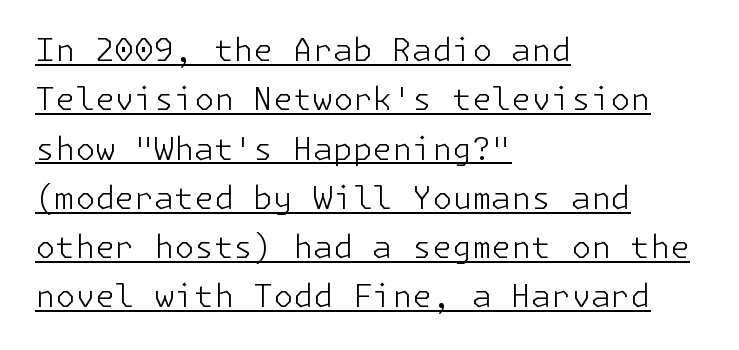
Quick note: underline on. In terms of posture, this sample is upright. Caption: standard tracking, unaltered. Check where the strokes stop: nothing finishes them off — pure sans. The block of text has a typical density, with ordinary space between rows. Ink coverage per letter is moderate at most.
